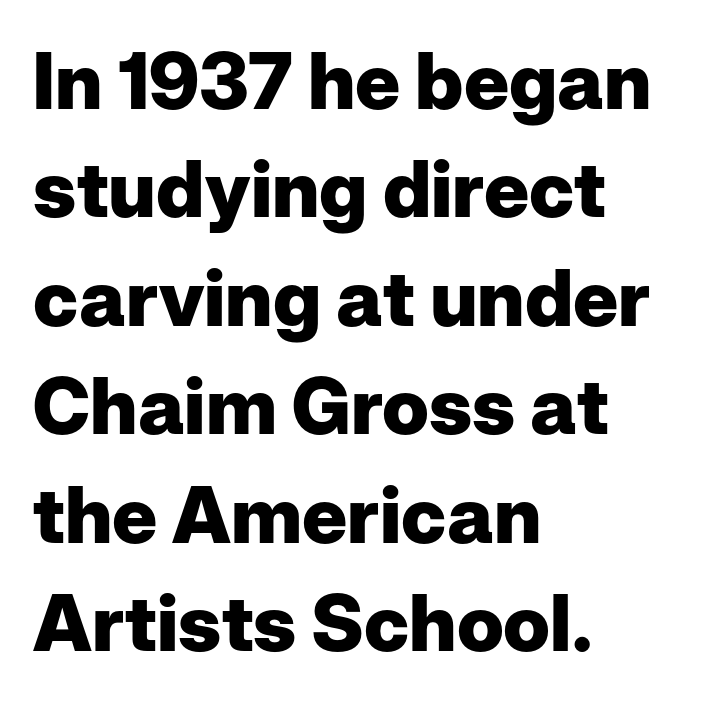
The image shows 78 px heavy sans-serif type, upright; set left-aligned, normal line spacing (1.39x), normal letter spacing, not underlined; low stroke contrast and a medium x-height.
